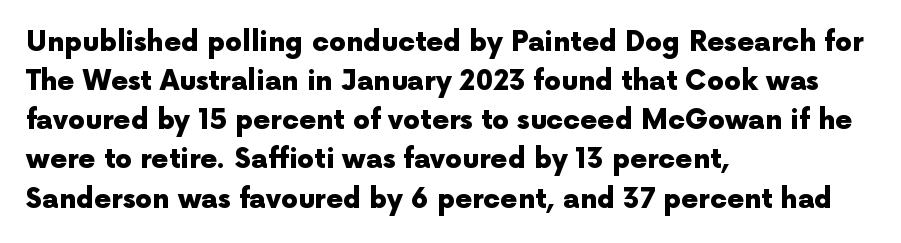
Q: Is the text bold? A: Yes.
Q: Is the text italic (slanted)? A: No, it is upright.
Q: Is the text underlined? A: No.
Q: How is the paragraph aligned? A: Left-aligned.
Q: Is the spacing between letters normal or unusually wide? A: Normal.
Q: Is the spacing between lines tight, normal or loose? A: Normal.
